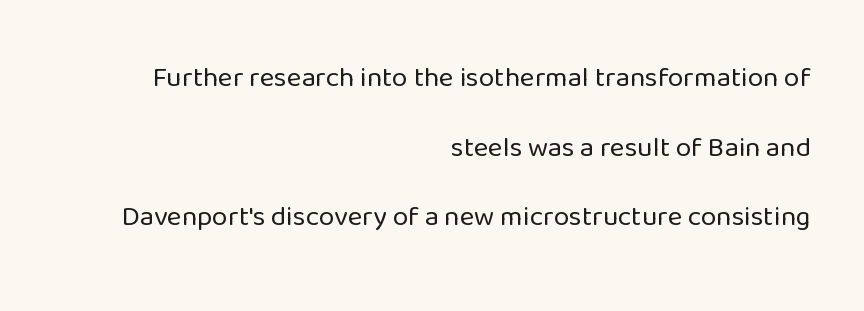
No word sits above an underline. The letters stand upright; this is a roman face. This rendering leaves character spacing at its baseline value. In terms of leading, this rendering errs on the spacious side. The strokes carry an ordinary text weight at most. Stroke terminals: plain, sans-serif.
